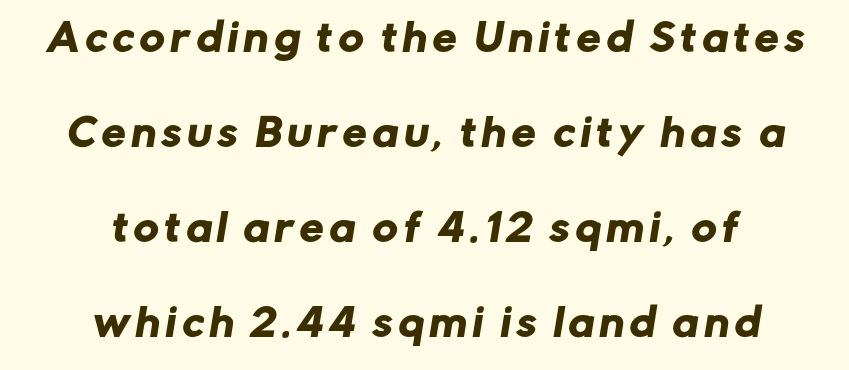
Descenders hang freely into open space. Widely set lines give the paragraph a tall, airy silhouette. These lines are rendered in a variable-pitch font. The glyphs in this specimen are sans serif. This sample is center-justified, so both line endings float freely.
